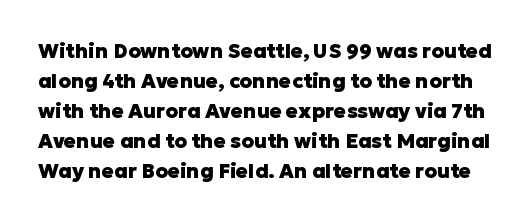
The image shows 20 px bold type, upright; set normal line spacing (1.5x), normal letter spacing, not underlined.
